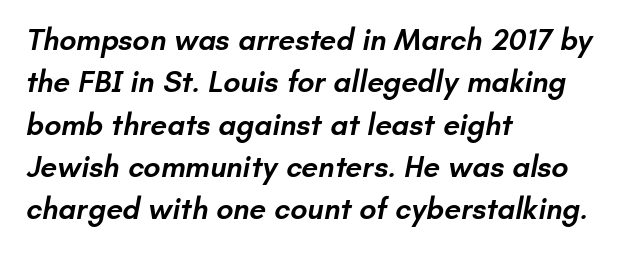
Decoration check: the copy has no underline. Set as a demibold, roughly 600 on the weight scale. The compositor pushed each line to the left boundary. What kind of face is this? One without serifs — a sans. Reading down the column, the eye jumps a familiar distance to each next line.
